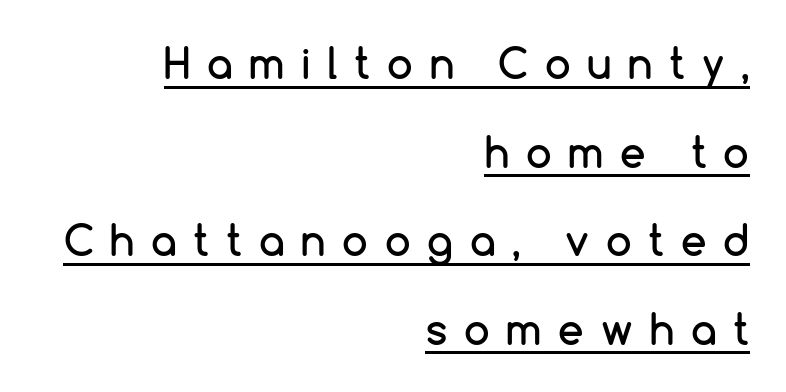
The image shows 41 px sans-serif type, upright; set right-aligned, loose line spacing (2.16x), unusually wide letter spacing (+0.41 em), underlined; low stroke contrast and a medium x-height.
